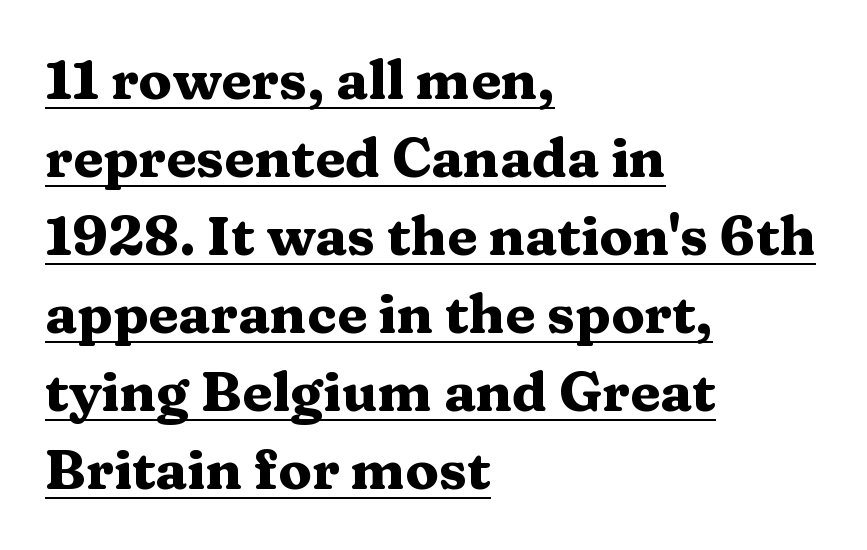
{"serif": "yes", "italic": "no", "bold": "yes", "weight": "heavy", "width": "wide", "stroke_contrast": "medium", "x_height": "medium", "monospaced": "no", "underline": "yes", "align": "left", "line_spacing": "normal", "line_spacing_ratio": 1.42, "letter_spacing": "normal", "letter_spacing_em": 0.0, "glyph_px": 55}
